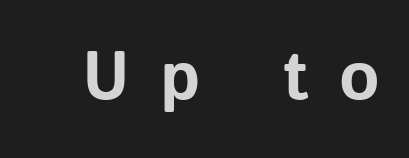
A dark, heavy texture on the line: the type is bold. Upright lettering throughout. Letters rest on an invisible, unmarked baseline. The type family on display is of the sans-serif kind. The horizontal fit of the characters is loose and conspicuously gappy. Is this a fixed-width face? No — the glyphs have proportional, varying widths.
